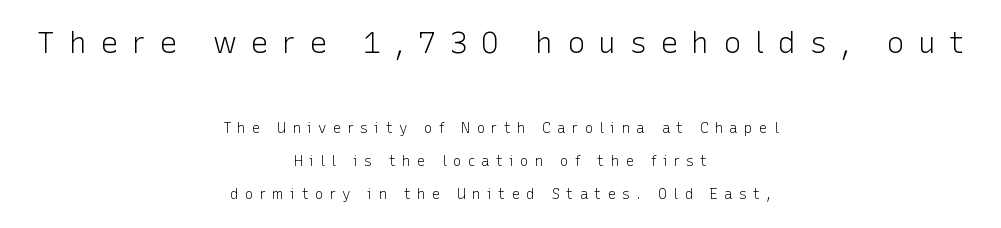
{"serif": "no", "italic": "no", "bold": "no", "weight": "light", "width": "normal", "stroke_contrast": "low", "x_height": "medium", "monospaced": "no", "underline": "no", "align": "center", "line_spacing": "loose", "line_spacing_ratio": 2.37, "letter_spacing": "wide", "letter_spacing_em": 0.45, "larger_block": "first", "size_ratio": 2.14, "glyph_px": 30}
